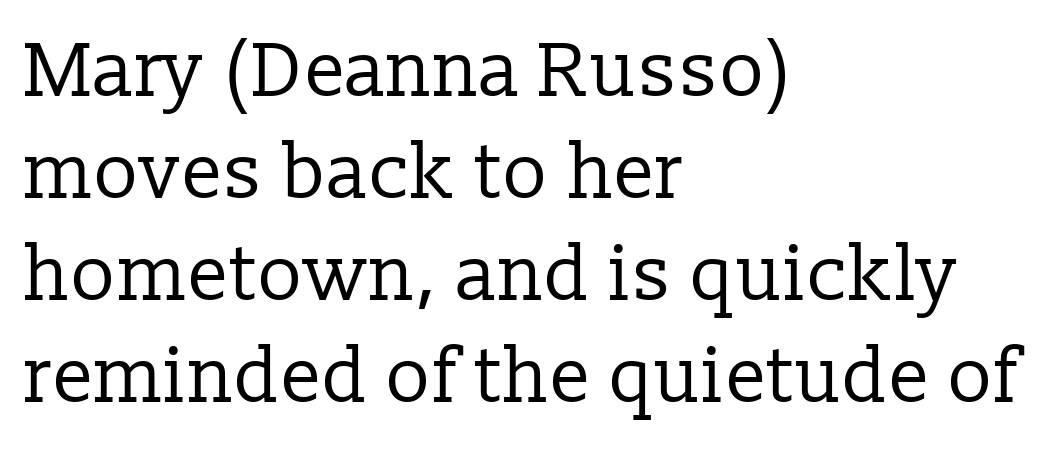
The image shows 76 px regular-weight serif type, upright; set left-aligned, normal line spacing (1.34x), normal letter spacing, not underlined; low stroke contrast and a medium x-height.
